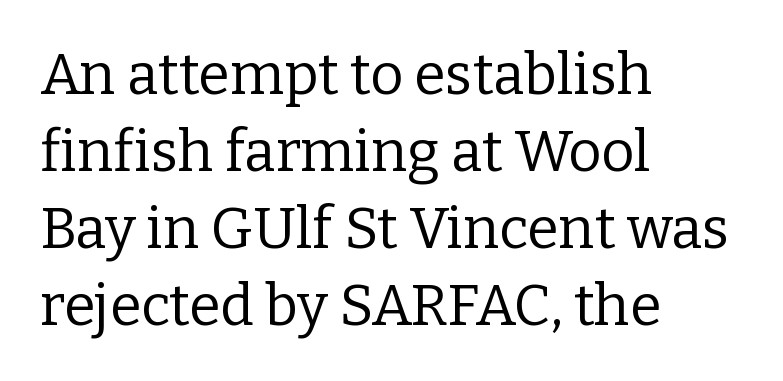
Q: Is the text bold? A: No.
Q: Is the text italic (slanted)? A: No, it is upright.
Q: Is the typeface a serif or a sans-serif typeface? A: Serif.
Q: Is the text underlined? A: No.
Q: How is the paragraph aligned? A: Left-aligned.
Q: Is the spacing between letters normal or unusually wide? A: Normal.
Q: Is the spacing between lines tight, normal or loose? A: Normal.
Q: Width (condensed, normal, or wide)? A: Normal.
Q: Stroke contrast? A: Low.
Q: x-height? A: Medium.
Q: Monospaced? A: No.
